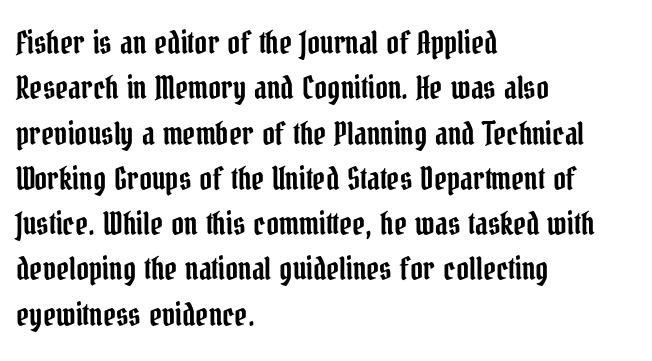
{"serif": "yes", "italic": "no", "width": "condensed", "stroke_contrast": "low", "x_height": "medium", "monospaced": "no", "underline": "no", "align": "left", "line_spacing": "normal", "line_spacing_ratio": 1.46, "letter_spacing": "normal", "letter_spacing_em": 0.0, "glyph_px": 31}
